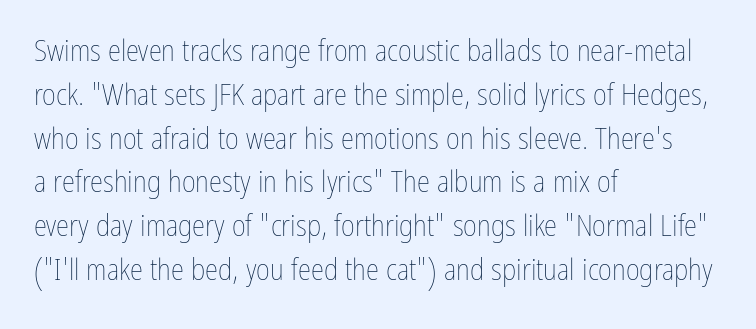
The image shows 30 px thin, condensed type, upright; set left-aligned, normal line spacing (1.46x), normal letter spacing, not underlined; low stroke contrast and a medium x-height.
